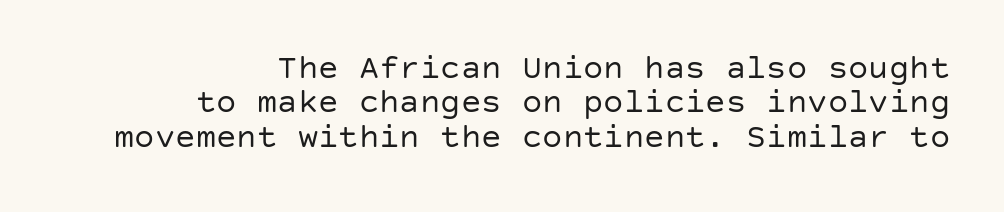
The weight tops out at a normal text grade. Characters follow at the spacing the type designer built in. This is sans-serif lettering, the kind often seen on screens and signage. Horizontal alignment here is rightward, an uncommon choice for prose. Quick note: underline off.
